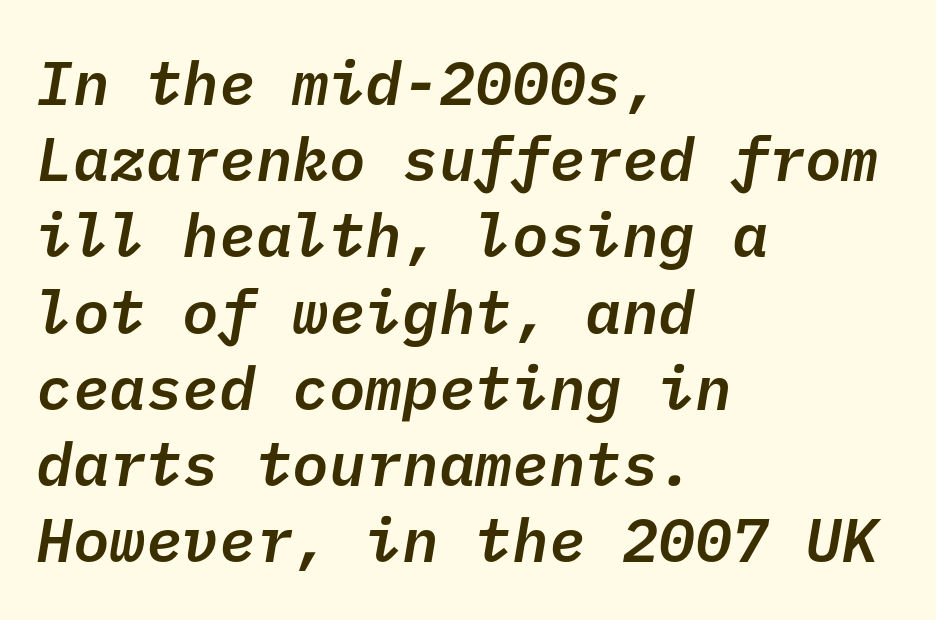
{"serif": "no", "bold": "semi", "weight": "semibold", "width": "normal", "stroke_contrast": "low", "x_height": "medium", "underline": "no", "align": "left", "line_spacing": "normal", "line_spacing_ratio": 1.25, "letter_spacing": "normal", "letter_spacing_em": 0.0, "glyph_px": 61}
